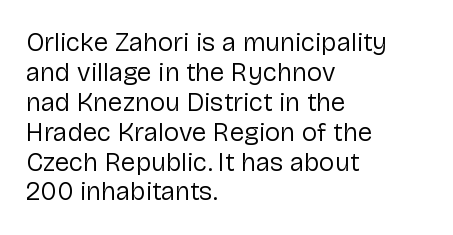
Has an underline been added? It has not. Vertical strokes here are truly vertical. Tracking here is standard; glyphs follow each other at the usual distance. This block would grow much taller if given ordinary leading; it's compressed now.
